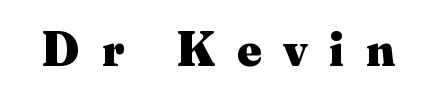
The image shows 50 px heavy serif type, upright; set unusually wide letter spacing (+0.44 em), not underlined; medium stroke contrast and a small x-height.
